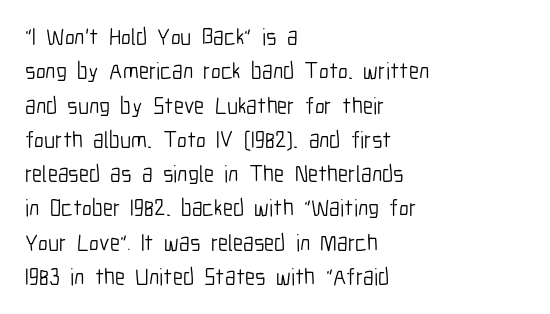
The vertical gap from one line to the next is medium. These lines were composed using upright roman letters. Horizontal alignment here is leftward, the default for most running prose. The gaps between neighbouring characters are ordinary and unremarkable. Weight: regular or lighter.
